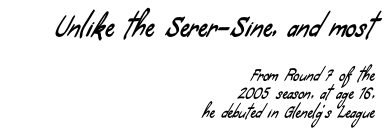
The image shows 26 px text type; set right-aligned, line spacing 1.23x, normal letter spacing, not underlined; the first (top) block is 1.73x larger.
